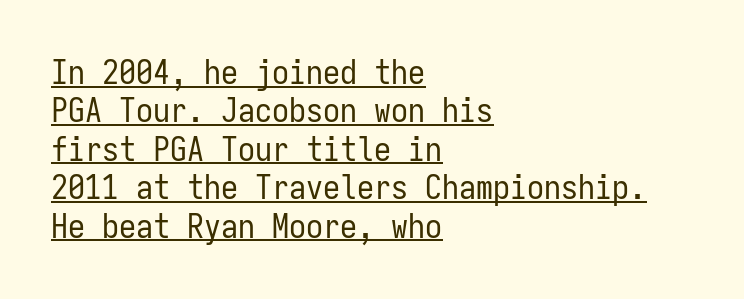
Notice how descenders almost collide with the ascenders below — that's tight leading. The tracking reads as untouched default to a designer's eye. Counters stay open thanks to moderate or lighter strokes. Casual observation: everything's shoved over to the left. Characters remain perfectly vertical along every line.
